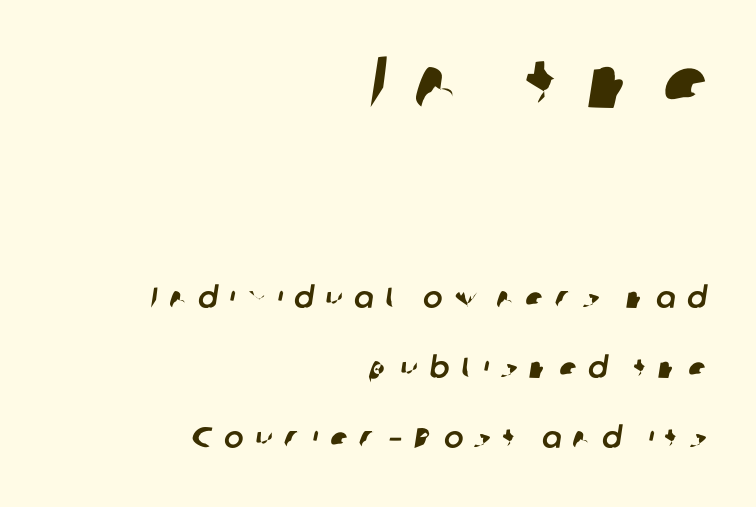
Q: Is the typeface a serif or a sans-serif typeface? A: Sans-serif.
Q: Is the text underlined? A: No.
Q: How is the paragraph aligned? A: Right-aligned.
Q: Is the spacing between letters normal or unusually wide? A: Unusually wide.
Q: Is the spacing between lines tight, normal or loose? A: Loose.
Q: Which block of text is set in a larger size, the first (top) or the second (bottom)? A: The first (top) one.
Q: Width (condensed, normal, or wide)? A: Normal.
Q: Stroke contrast? A: Low.
Q: x-height? A: Medium.
Q: Monospaced? A: No.
